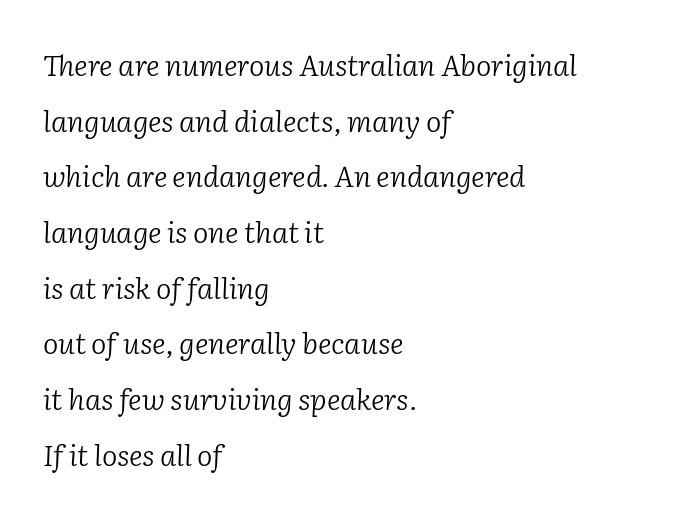
Q: Is the text bold? A: No.
Q: Is the text italic (slanted)? A: Yes, it leans right by about 2 degrees.
Q: Is the typeface a serif or a sans-serif typeface? A: Serif.
Q: Is the text underlined? A: No.
Q: How is the paragraph aligned? A: Left-aligned.
Q: Is the spacing between letters normal or unusually wide? A: Normal.
Q: Is the spacing between lines tight, normal or loose? A: Loose.
Q: Width (condensed, normal, or wide)? A: Normal.
Q: Stroke contrast? A: Low.
Q: x-height? A: Medium.
Q: Monospaced? A: No.
